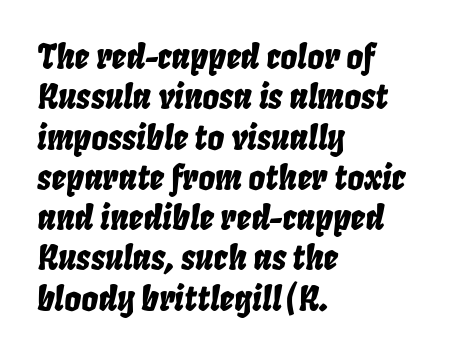
Q: Is the text italic (slanted)? A: Yes, it leans right by about 8 degrees.
Q: Is the text underlined? A: No.
Q: How is the paragraph aligned? A: Left-aligned.
Q: Is the spacing between letters normal or unusually wide? A: Normal.
Q: Width (condensed, normal, or wide)? A: Condensed.
Q: Stroke contrast? A: Low.
Q: x-height? A: Large.
Q: Monospaced? A: No.
